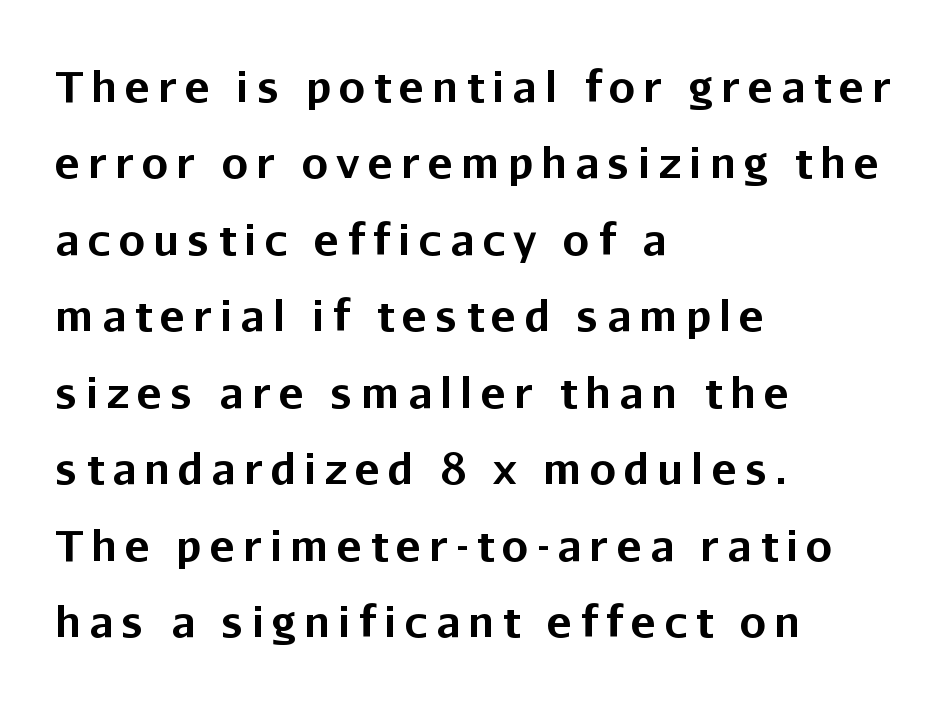
Q: Is the text bold? A: Yes.
Q: Is the text italic (slanted)? A: No, it is upright.
Q: Is the typeface a serif or a sans-serif typeface? A: Sans-serif.
Q: Is the text underlined? A: No.
Q: How is the paragraph aligned? A: Left-aligned.
Q: Width (condensed, normal, or wide)? A: Normal.
Q: Stroke contrast? A: Low.
Q: x-height? A: Medium.
Q: Monospaced? A: No.
